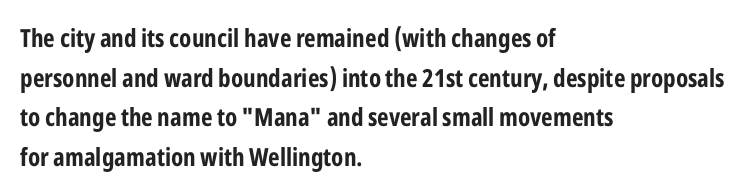
Q: Is the text bold? A: Yes.
Q: Is the text italic (slanted)? A: No, it is upright.
Q: Is the text underlined? A: No.
Q: How is the paragraph aligned? A: Left-aligned.
Q: Is the spacing between letters normal or unusually wide? A: Normal.
Q: Is the spacing between lines tight, normal or loose? A: Normal.
